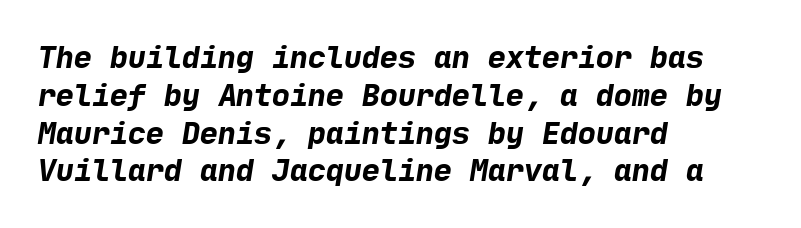
{"serif": "no", "bold": "yes", "weight": "bold", "width": "normal", "stroke_contrast": "low", "x_height": "medium", "underline": "no", "align": "left", "line_spacing": "normal", "line_spacing_ratio": 1.26, "letter_spacing": "normal", "letter_spacing_em": 0.0, "glyph_px": 30}
